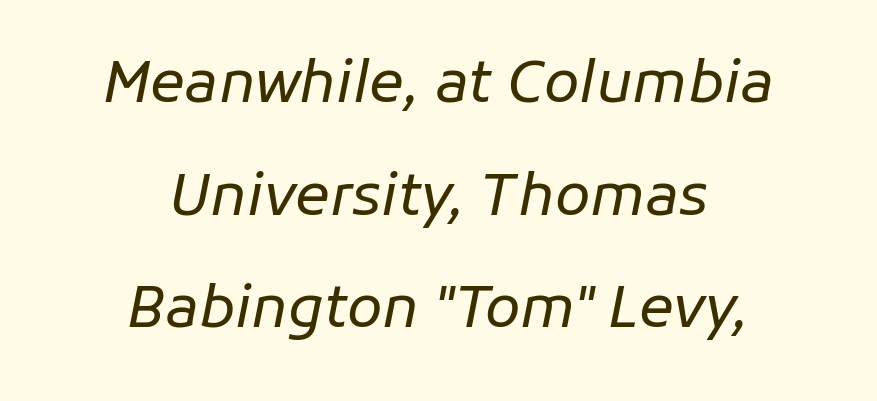
Q: Is the text bold? A: No.
Q: Is the text italic (slanted)? A: Yes, it leans right by about 11 degrees.
Q: Is the text underlined? A: No.
Q: How is the paragraph aligned? A: Centered.
Q: Is the spacing between letters normal or unusually wide? A: Normal.
Q: Is the spacing between lines tight, normal or loose? A: Loose.
Q: Width (condensed, normal, or wide)? A: Normal.
Q: Stroke contrast? A: Low.
Q: x-height? A: Medium.
Q: Monospaced? A: No.
